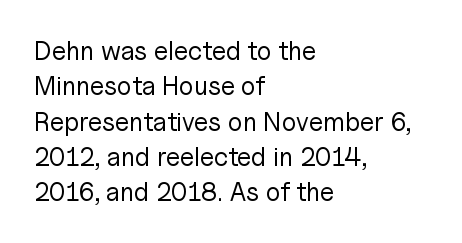
Vertically, the passage feels balanced, rows spaced as you'd expect. No italicization has been applied; the sample stays upright. A bare baseline throughout the passage. Think standard paragraph weight, or any step lighter than that.
